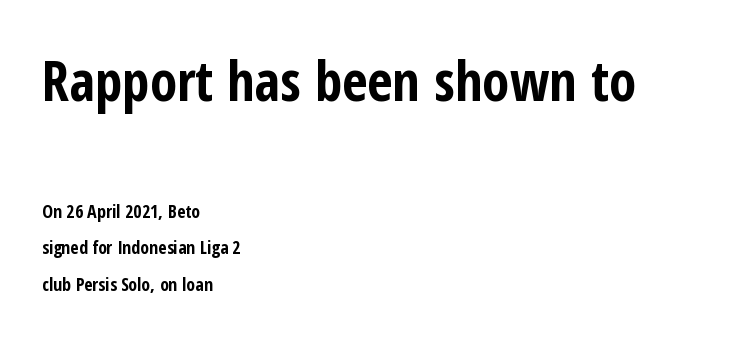
The image shows 55 px bold, condensed sans-serif type, upright; set left-aligned, loose line spacing (2.03x), normal letter spacing, not underlined; the first (top) block is 3.06x larger; low stroke contrast and a medium x-height.
